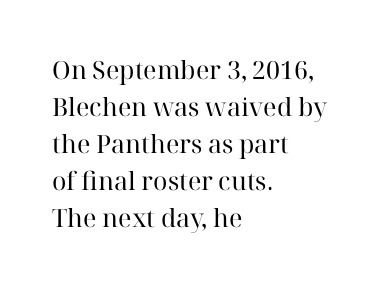
{"italic": "no", "bold": "no", "underline": "no", "align": "left", "line_spacing": "normal", "line_spacing_ratio": 1.48, "letter_spacing": "normal", "letter_spacing_em": 0.0, "glyph_px": 25}
